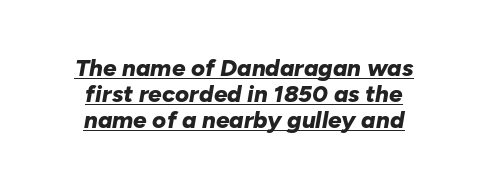
{"italic": "yes", "lean": "right", "slant_degrees": 10, "bold": "yes", "underline": "yes", "align": "center", "line_spacing": "tight", "line_spacing_ratio": 1.08, "letter_spacing": "normal", "letter_spacing_em": 0.0, "glyph_px": 24}
